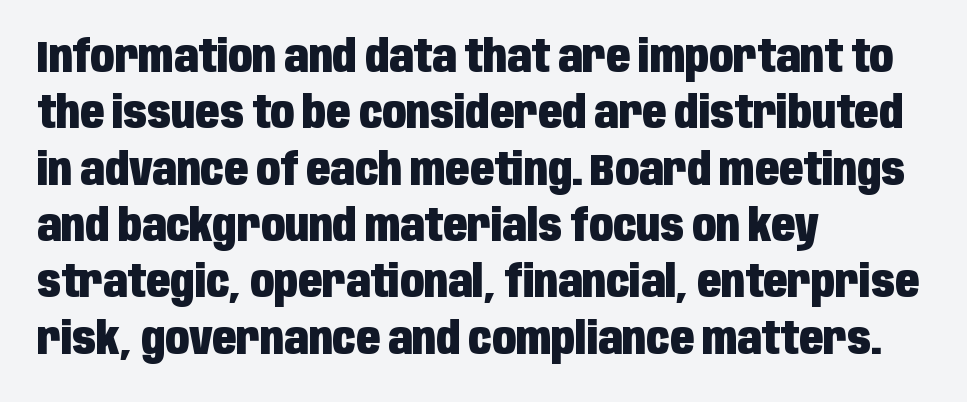
The image shows 44 px heavy, condensed sans-serif type, upright; set left-aligned, normal line spacing (1.28x), normal letter spacing, not underlined; low stroke contrast and a large x-height.
